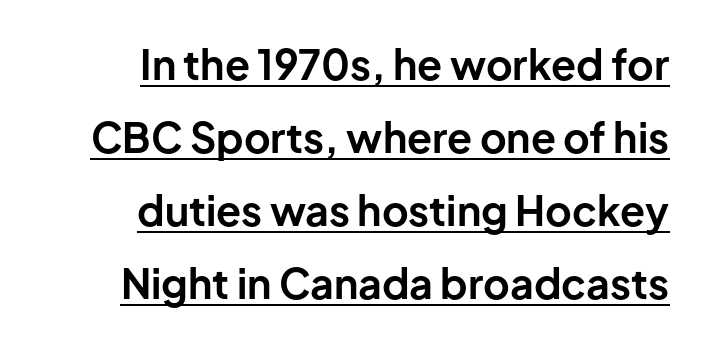
Looks like regular typesetting: each glyph gets only the width it needs. Short note: letters normally spaced. This is roman type, the default non-slanted kind. Students, this is bold: see how much ink each stroke carries. Teacher's note: observe the even right margin — that is flush-right alignment. This rendering employs a face without finishing strokes, i.e., a sans-serif.
